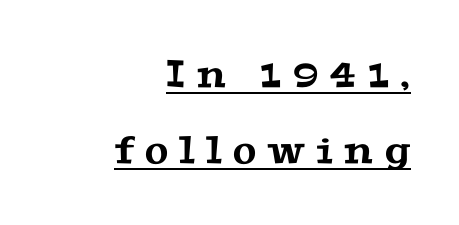
The image shows 38 px wide serif type; set right-aligned, loose line spacing (2.0x), unusually wide letter spacing (+0.31 em), underlined; medium stroke contrast and a medium x-height.
